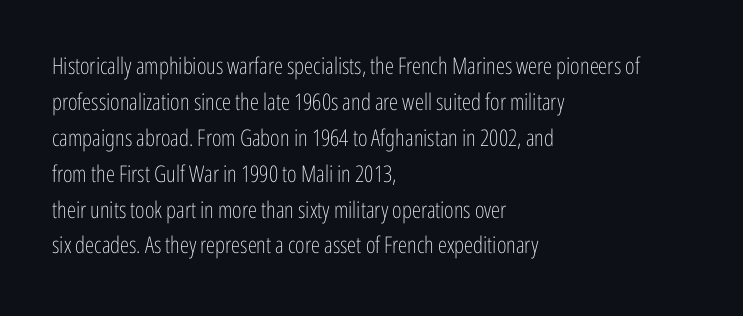
The foot of each line stays bare and open. It's the straight-up-and-down kind of type. The gaps between neighbouring characters are ordinary and unremarkable. A normal amount of white space separates one row of letters from the next. Typeset ragged right — the left edge is the straight one. Is the stroke heavy? The answer is a plain regular-or-lighter.
